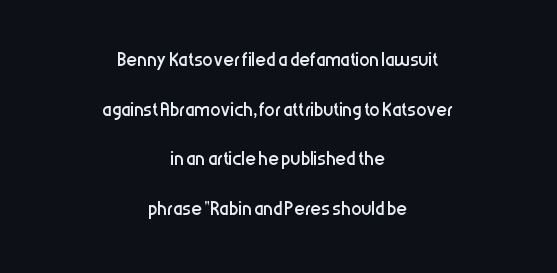
The image shows 26 px text type, upright; set centered, loose line spacing (1.91x), normal letter spacing, not underlined.
